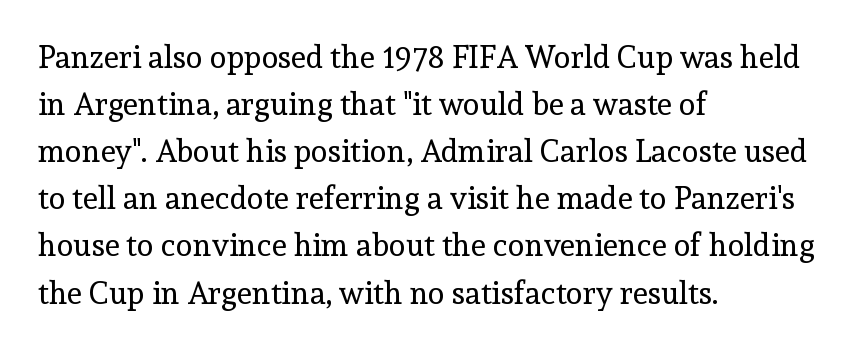
A serif font was chosen for this passage. The compositor pushed each line to the left boundary. Vertical spacing — default. Looks like regular typesetting: each glyph gets only the width it needs. Italic? Not at all — the glyphs are vertical. Weight: not bold — regular or lighter.
